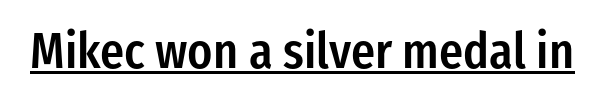
Weight check: semibold — heavier than regular, not quite bold. Is this a fixed-width face? No — the glyphs have proportional, varying widths. The font family rendered here belongs to the sans-serif group. Each line of the rendering has a horizontal stroke beneath the glyphs.
